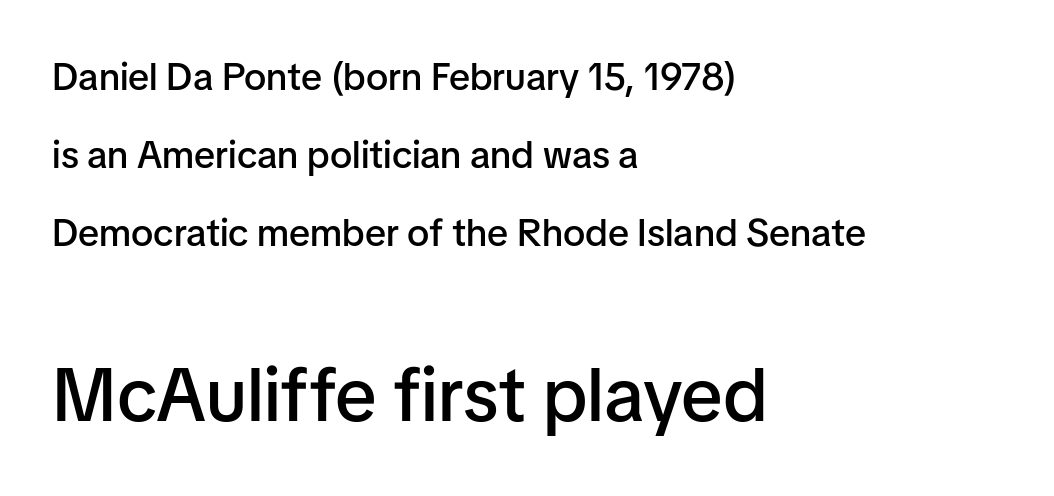
When letters stand straight like this, we call the style roman or upright. Each line starts at the same left margin while the right side varies. Between one letter and the next there's only the usual sliver of space. Type without underlining.
